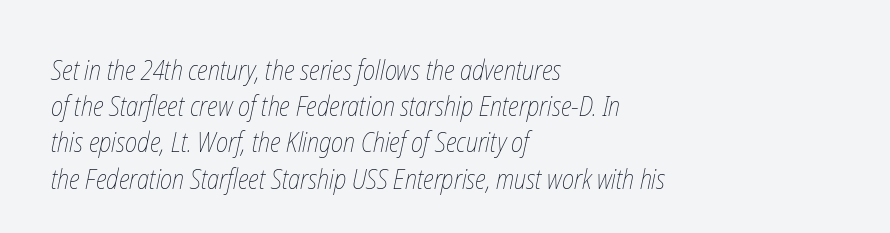
Q: Is the text bold? A: No.
Q: Is the text underlined? A: No.
Q: How is the paragraph aligned? A: Left-aligned.
Q: Is the spacing between letters normal or unusually wide? A: Normal.
Q: Is the spacing between lines tight, normal or loose? A: Normal.
